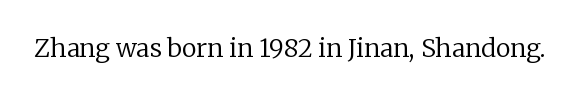
Q: Is the text bold? A: No.
Q: Is the text italic (slanted)? A: No, it is upright.
Q: Is the text underlined? A: No.
Q: Is the spacing between letters normal or unusually wide? A: Normal.
